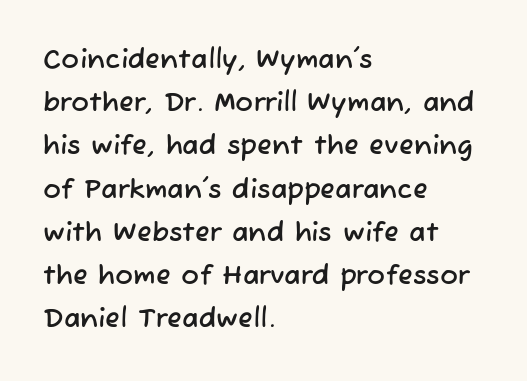
The image shows 27 px text type; set left-aligned, normal line spacing (1.6x), normal letter spacing, not underlined.
